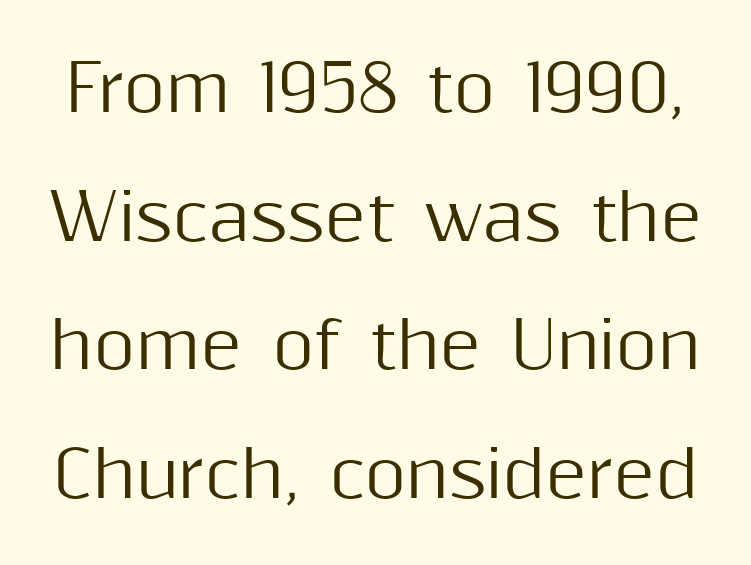
Q: Is the text italic (slanted)? A: No, it is upright.
Q: Is the typeface a serif or a sans-serif typeface? A: Sans-serif.
Q: Is the text underlined? A: No.
Q: Is the spacing between letters normal or unusually wide? A: Normal.
Q: Is the spacing between lines tight, normal or loose? A: Loose.
Q: Width (condensed, normal, or wide)? A: Normal.
Q: Stroke contrast? A: Medium.
Q: x-height? A: Medium.
Q: Monospaced? A: No.
